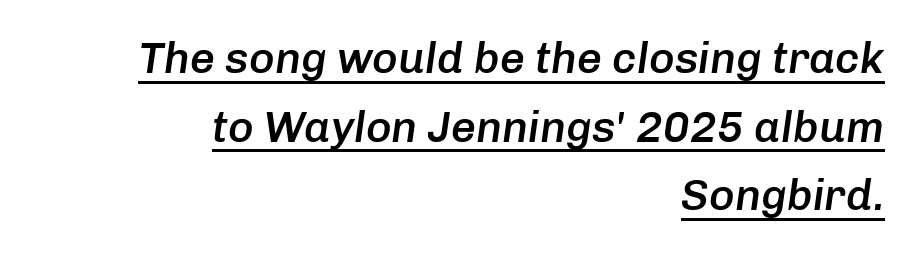
Horizontal bands of white between lines are of average thickness. These words are printed semibold, heavier than regular yet not bold. Designer's note — italics engaged. Between one letter and the next there's only the usual sliver of space.
